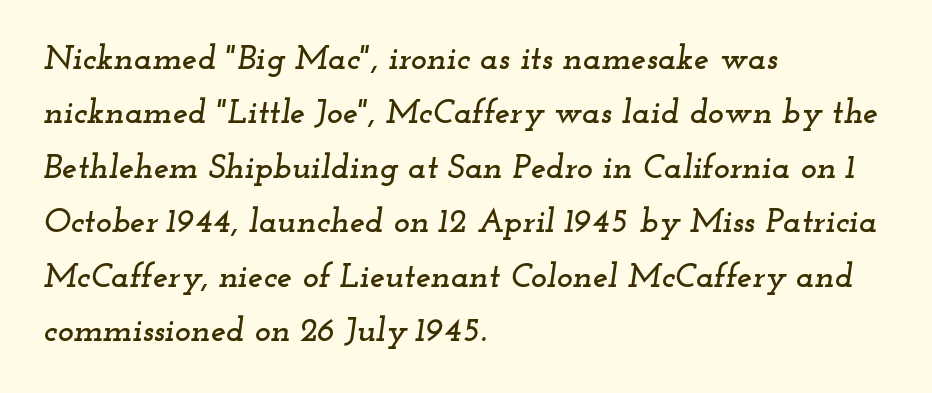
The image shows 34 px wide serif type, italic (leaning right); set left-aligned, normal line spacing (1.6x), normal letter spacing, not underlined; low stroke contrast and a small x-height.
